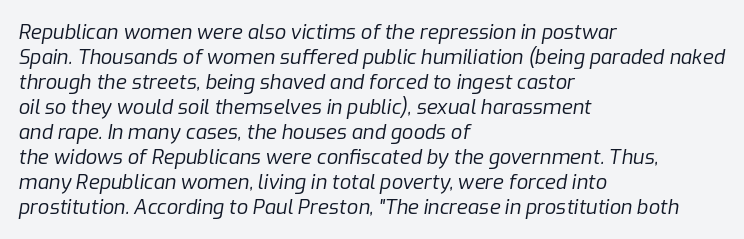
The image shows 20 px text type, italic (leaning right); set left-aligned, normal line spacing (1.25x), normal letter spacing, not underlined.
